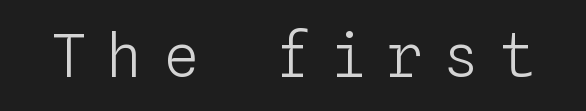
Q: Is the text bold? A: No.
Q: Is the text italic (slanted)? A: No, it is upright.
Q: Is the text underlined? A: No.
Q: Is the spacing between letters normal or unusually wide? A: Unusually wide.
Q: Width (condensed, normal, or wide)? A: Normal.
Q: Stroke contrast? A: Low.
Q: x-height? A: Medium.
Q: Monospaced? A: Yes.
